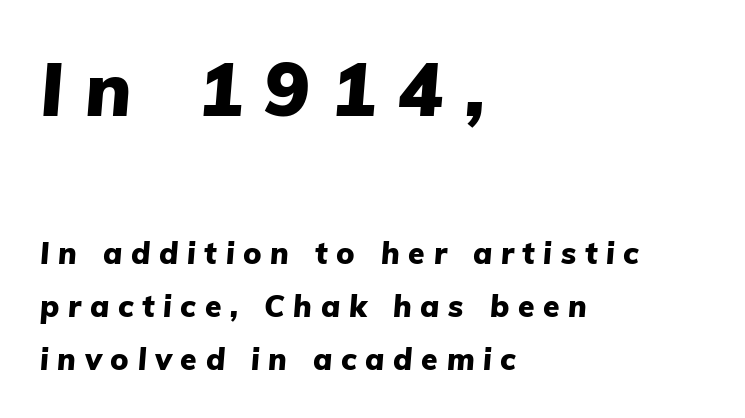
{"italic": "yes", "lean": "right", "slant_degrees": 5, "bold": "yes", "weight": "heavy", "width": "normal", "stroke_contrast": "low", "x_height": "medium", "monospaced": "no", "underline": "no", "align": "left", "line_spacing_ratio": 1.77, "letter_spacing": "wide", "letter_spacing_em": 0.29, "larger_block": "first", "size_ratio": 2.5, "glyph_px": 75}
